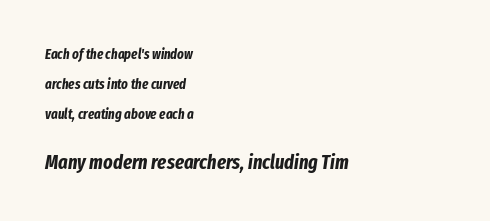
{"italic": "yes", "lean": "right", "slant_degrees": 8, "bold": "yes", "underline": "no", "align": "left", "line_spacing": "loose", "line_spacing_ratio": 2.13, "letter_spacing": "normal", "letter_spacing_em": 0.0, "larger_block": "second", "size_ratio": 1.43, "glyph_px": 20}
